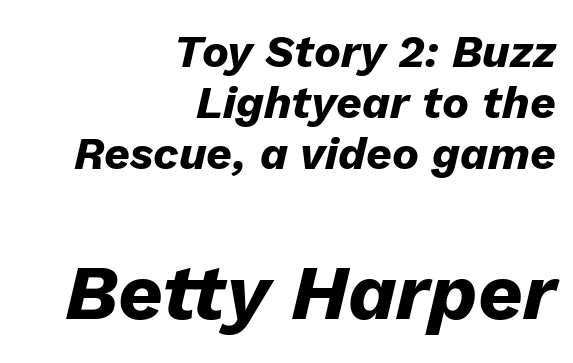
Slanted lettering throughout. Only glyphs here, with clear space below each row. Typeset ragged left — the right edge is the straight one. Size contrast runs from small at the top to large at the bottom. The letters advance in unequal steps, a hallmark of proportional type. Students, observe: this is what under-led, compact text looks like.
